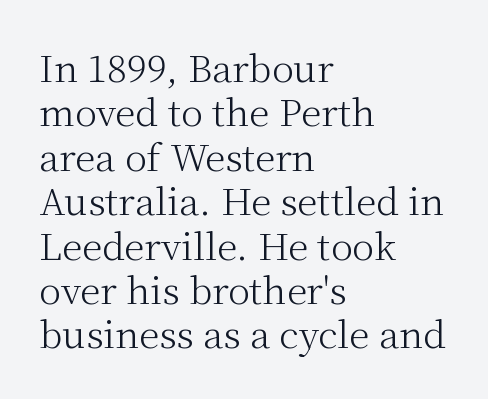
Q: Is the text bold? A: No.
Q: Is the text italic (slanted)? A: No, it is upright.
Q: Is the typeface a serif or a sans-serif typeface? A: Serif.
Q: Is the text underlined? A: No.
Q: How is the paragraph aligned? A: Left-aligned.
Q: Is the spacing between letters normal or unusually wide? A: Normal.
Q: Width (condensed, normal, or wide)? A: Normal.
Q: Stroke contrast? A: Medium.
Q: x-height? A: Medium.
Q: Monospaced? A: No.
